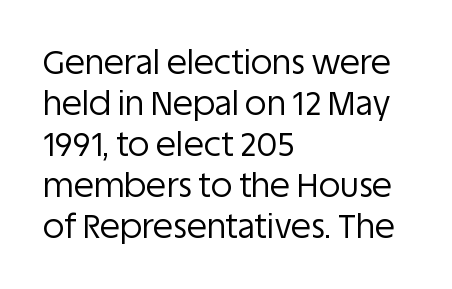
{"serif": "no", "italic": "no", "bold": "no", "weight": "regular", "width": "normal", "stroke_contrast": "low", "x_height": "large", "monospaced": "no", "underline": "no", "align": "left", "line_spacing_ratio": 1.24, "letter_spacing": "normal", "letter_spacing_em": 0.0, "glyph_px": 33}
